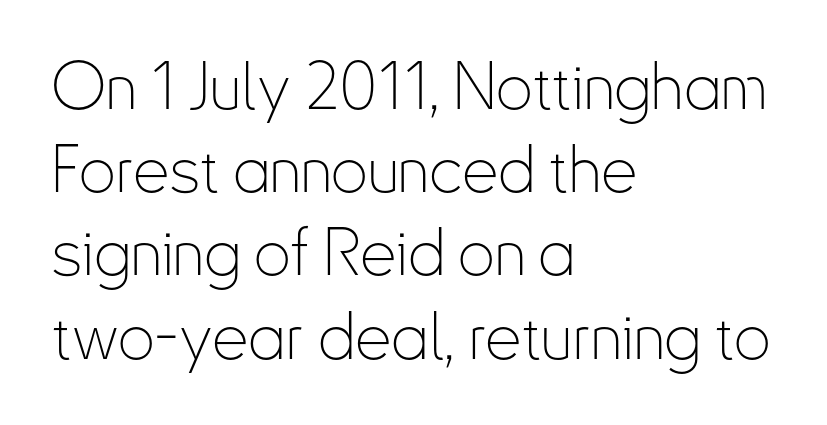
The letters carry no serifs — their stems end cleanly without finishing strokes. This sample has the flowing, uneven cadence of proportional lettering. The passage shown stacks its lines at a standard gap. The typesetting does not lean heavy: it is not bold. In CSS terms this would be text-align: left. The rendering keeps characters at their native spacing.
